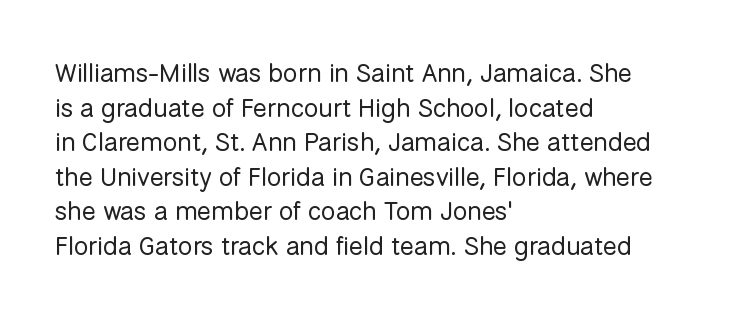
{"italic": "no", "bold": "no", "underline": "no", "align": "left", "line_spacing": "normal", "line_spacing_ratio": 1.33, "letter_spacing": "normal", "letter_spacing_em": 0.0, "glyph_px": 26}
